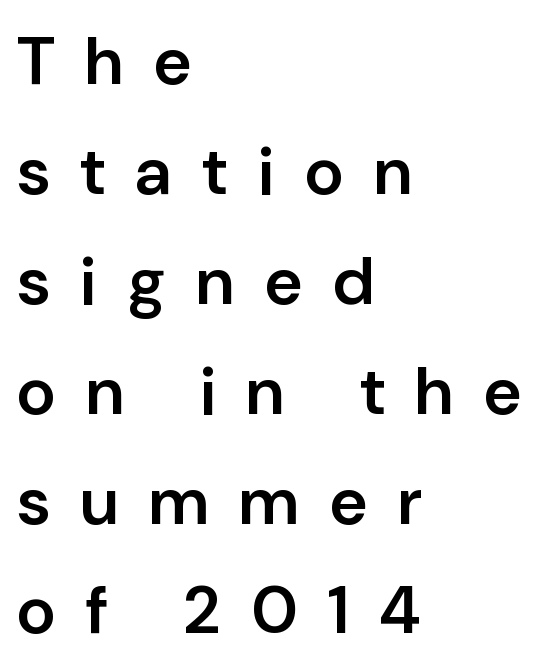
Q: Is the text bold? A: Semi-bold.
Q: Is the text italic (slanted)? A: No, it is upright.
Q: Is the typeface a serif or a sans-serif typeface? A: Sans-serif.
Q: Is the text underlined? A: No.
Q: How is the paragraph aligned? A: Left-aligned.
Q: Is the spacing between letters normal or unusually wide? A: Unusually wide.
Q: Is the spacing between lines tight, normal or loose? A: Normal.
Q: Width (condensed, normal, or wide)? A: Normal.
Q: Stroke contrast? A: Low.
Q: x-height? A: Medium.
Q: Monospaced? A: No.
